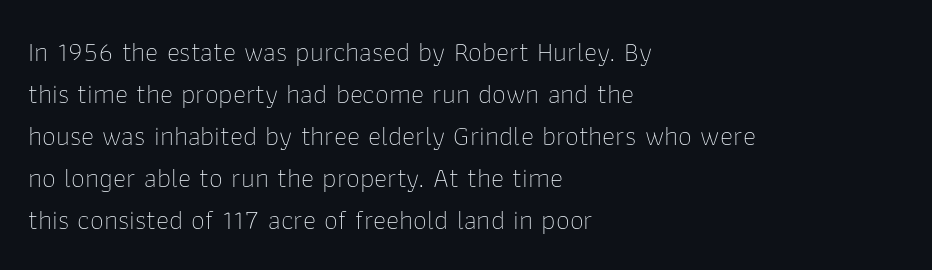
Between one letter and the next there's only the usual sliver of space. The passage is arranged the way most books set body copy — flush left. A typesetter would mark this as roman, not italic. The font family rendered here belongs to the sans-serif group.
